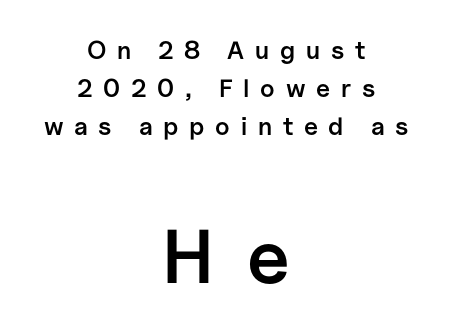
These lines have a slow, spaced-out rhythm from letter to letter. The passage shown is typed in a proportional face where columns would drift. Nope, no serifs anywhere on these letters. Visually the block forms a symmetrical silhouette, jagged on both flanks.
